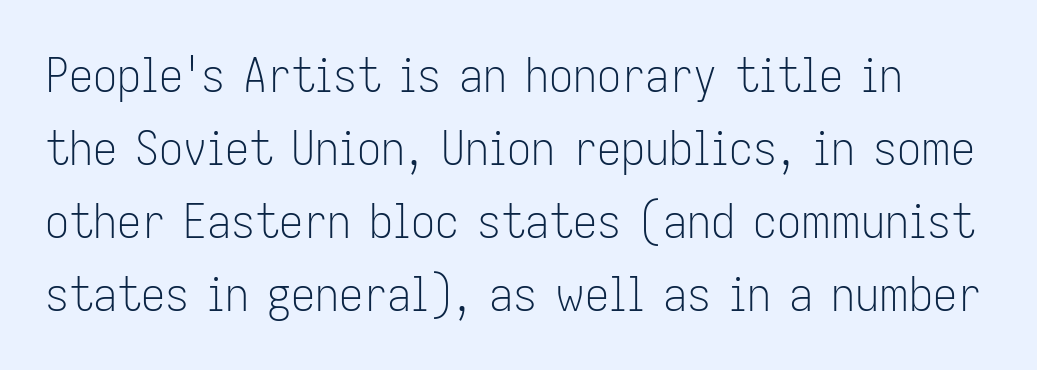
Q: Is the text bold? A: No.
Q: Is the text italic (slanted)? A: No, it is upright.
Q: Is the typeface a serif or a sans-serif typeface? A: Sans-serif.
Q: Is the text underlined? A: No.
Q: Is the spacing between letters normal or unusually wide? A: Normal.
Q: Is the spacing between lines tight, normal or loose? A: Normal.
Q: Width (condensed, normal, or wide)? A: Condensed.
Q: Stroke contrast? A: Low.
Q: x-height? A: Medium.
Q: Monospaced? A: No.
